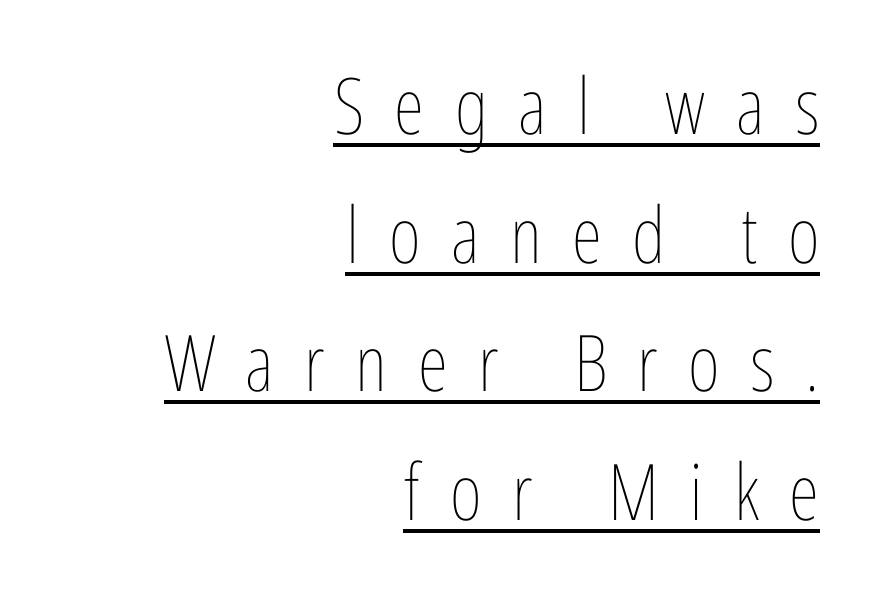
Is the stroke heavy? The answer is a plain regular-or-lighter. Compared with typical body copy, the letter spacing here is much looser. Upright lettering throughout. Casual observation: everything's shoved over to the right.
